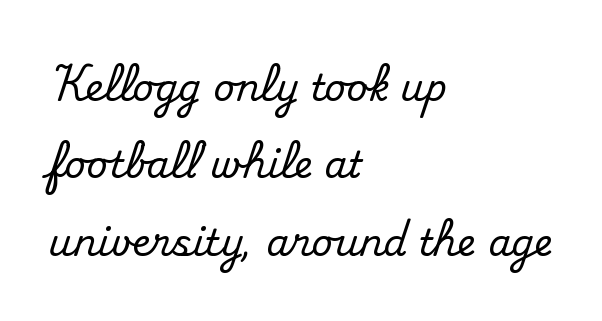
The image shows 37 px serif type; set left-aligned, loose line spacing (2.09x), normal letter spacing, not underlined; medium stroke contrast and a small x-height.
